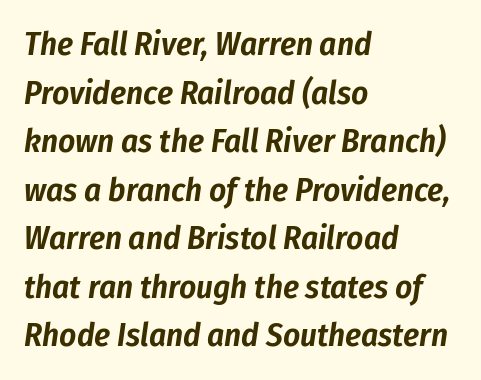
Only glyphs here, with clear space below each row. Each letter keeps its own natural width here, so spacing adapts to shape. It's the slanting kind of type. In terms of letterspacing, this is plain default setting. The lines in this sample share a left origin and differ only in where they stop. The passage shown stacks its lines at a standard gap.
